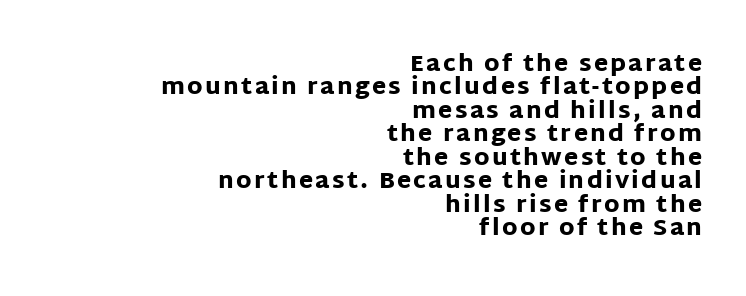
{"italic": "no", "bold": "yes", "underline": "no", "align": "right", "line_spacing": "tight", "line_spacing_ratio": 1.02, "glyph_px": 23}
